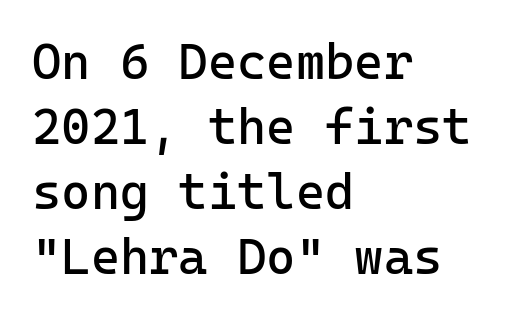
The cut favours lightness, reaching ordinary text weight at its darkest. Quick note: interline space is typical. Here the designer chose a console-style face with uniform glyph widths. I'd call this a sans setting — the letters go barefoot.
